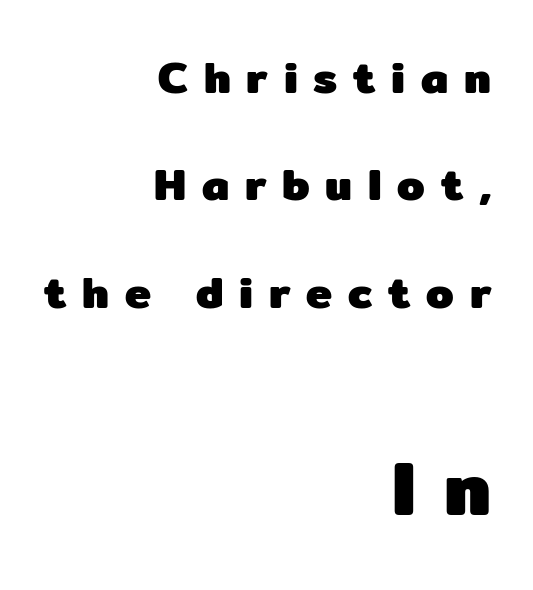
Q: Is the text bold? A: Yes.
Q: Is the text italic (slanted)? A: No, it is upright.
Q: Is the typeface a serif or a sans-serif typeface? A: Sans-serif.
Q: Is the text underlined? A: No.
Q: How is the paragraph aligned? A: Right-aligned.
Q: Is the spacing between letters normal or unusually wide? A: Unusually wide.
Q: Is the spacing between lines tight, normal or loose? A: Loose.
Q: Which block of text is set in a larger size, the first (top) or the second (bottom)? A: The second (bottom) one.
Q: Width (condensed, normal, or wide)? A: Normal.
Q: Stroke contrast? A: Low.
Q: x-height? A: Medium.
Q: Monospaced? A: No.
